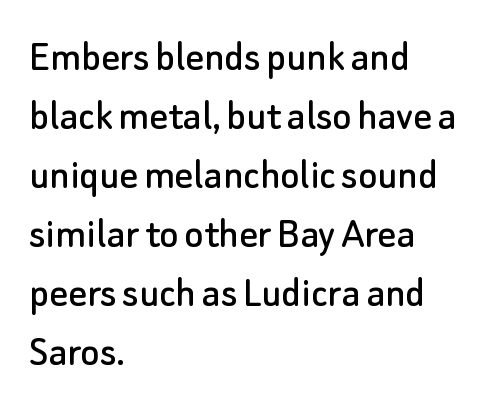
The image shows 45 px sans-serif type, upright; set left-aligned, normal line spacing (1.31x), normal letter spacing, not underlined; low stroke contrast and a small x-height.
